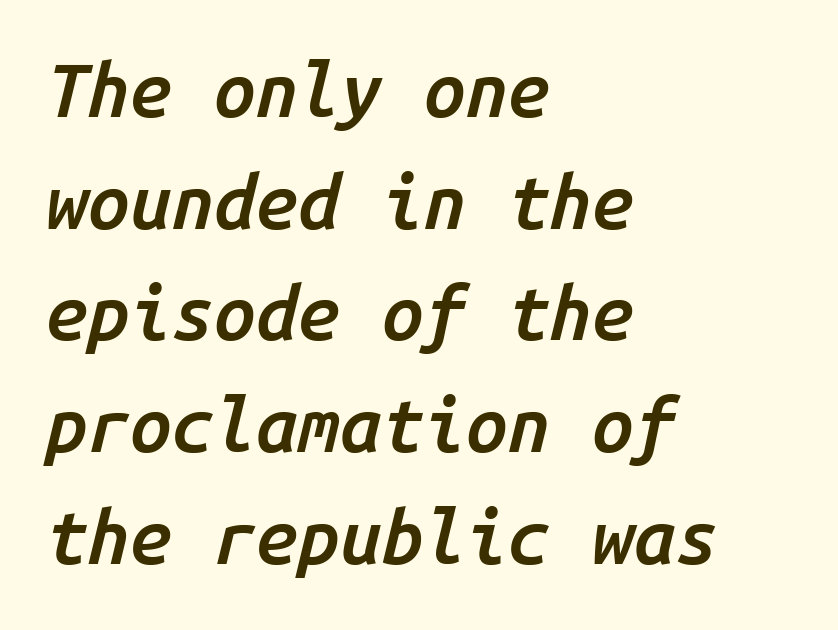
Inter-character spacing is left at the font's built-in metrics. One glance says typical: line gaps are just what's usual. A student would call this left alignment; a typographer would say flush left, rag right. Beneath every word, the page is bare. A bit beefed up — I'd call it semibold rather than bold. Spacing verdict: monospaced, one width for all characters.
